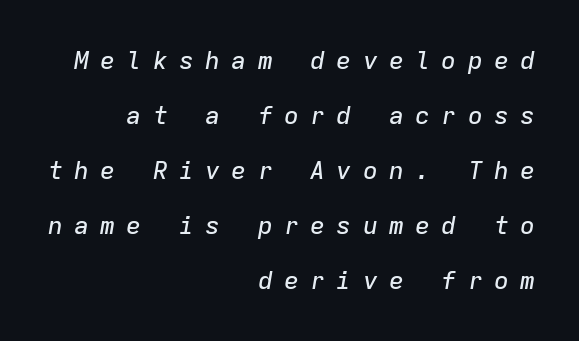
The image shows 25 px text type, italic (leaning right); set right-aligned, loose line spacing (2.2x), unusually wide letter spacing (+0.45 em), not underlined.
